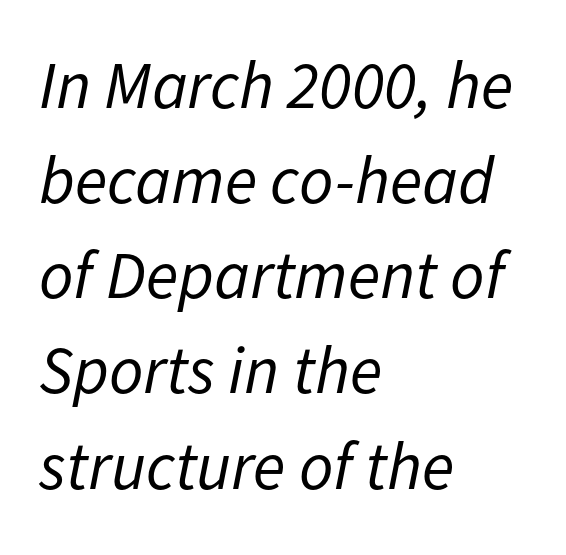
Q: Is the text bold? A: No.
Q: Is the text italic (slanted)? A: Yes, it leans right by about 11 degrees.
Q: Is the text underlined? A: No.
Q: How is the paragraph aligned? A: Left-aligned.
Q: Is the spacing between letters normal or unusually wide? A: Normal.
Q: Is the spacing between lines tight, normal or loose? A: Normal.
Q: Width (condensed, normal, or wide)? A: Normal.
Q: Stroke contrast? A: Low.
Q: x-height? A: Medium.
Q: Monospaced? A: No.
